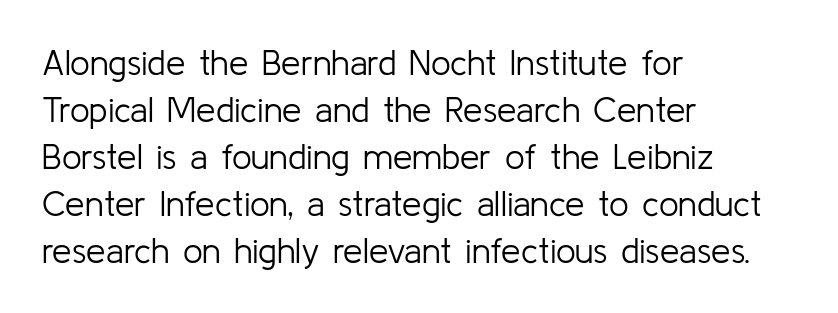
The image shows 35 px light sans-serif type, upright; set left-aligned, normal line spacing (1.34x), normal letter spacing, not underlined; low stroke contrast and a medium x-height.
